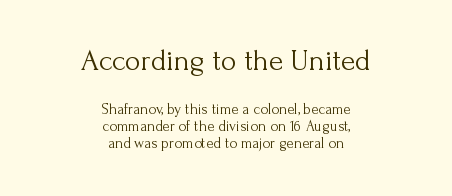
{"serif": "yes", "italic": "no", "bold": "no", "weight": "light", "width": "normal", "stroke_contrast": "medium", "x_height": "small", "monospaced": "no", "underline": "no", "align": "center", "line_spacing": "tight", "line_spacing_ratio": 1.11, "letter_spacing": "normal", "letter_spacing_em": 0.0, "larger_block": "first", "size_ratio": 2.0, "glyph_px": 30}
